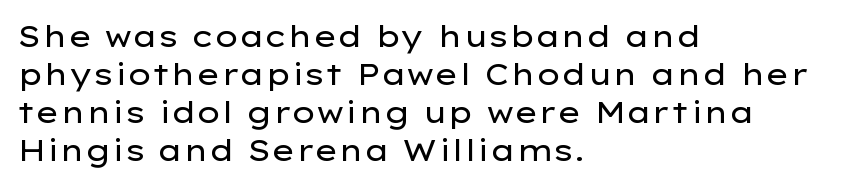
Notice how descenders clear the ascenders below comfortably — that's standard leading. The gaps between neighbouring characters are ordinary and unremarkable. Underline: absent. Does the lettering tilt? It doesn't — this is upright. Layout note: lines flush left.
